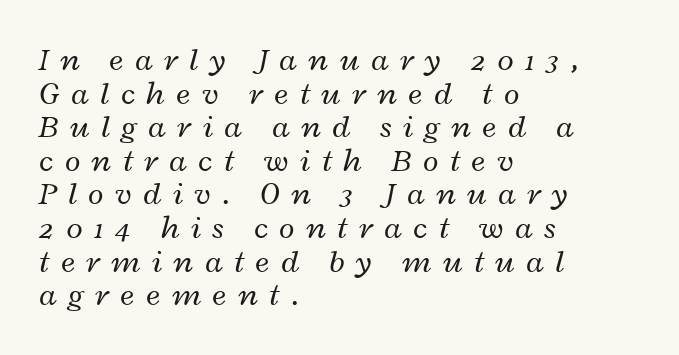
The image shows 32 px regular-weight, wide type, italic (leaning right); set left-aligned, tight line spacing (1.05x), unusually wide letter spacing (+0.36 em), not underlined; low stroke contrast and a medium x-height.
